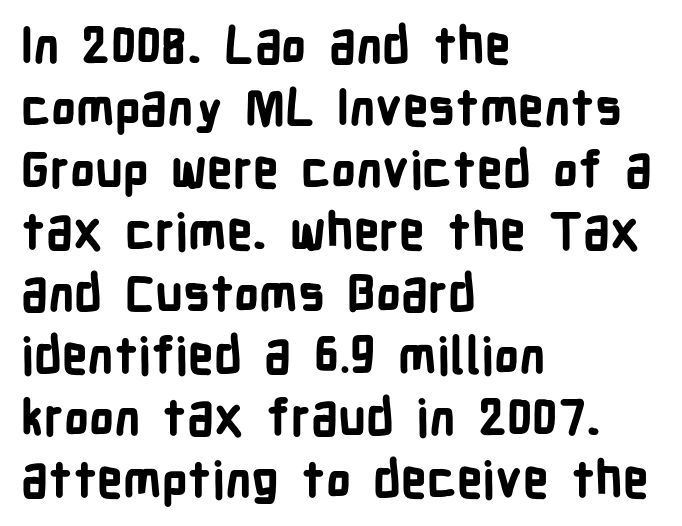
These lines were composed using upright roman letters. Weight: bold. Here the glyphs are tracked normally, forming tight word shapes. Do the characters align in a grid? No, the font is proportional. Typographically, this falls in the sans-serif category. Alignment: flush left.
